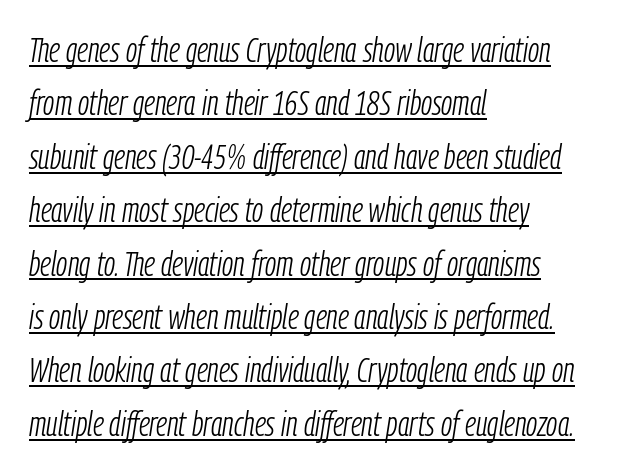
Q: Is the text bold? A: No.
Q: Is the text italic (slanted)? A: Yes, it leans right by about 9 degrees.
Q: Is the text underlined? A: Yes.
Q: How is the paragraph aligned? A: Left-aligned.
Q: Is the spacing between letters normal or unusually wide? A: Normal.
Q: Is the spacing between lines tight, normal or loose? A: Normal.
Q: Width (condensed, normal, or wide)? A: Condensed.
Q: Stroke contrast? A: Low.
Q: x-height? A: Medium.
Q: Monospaced? A: No.
